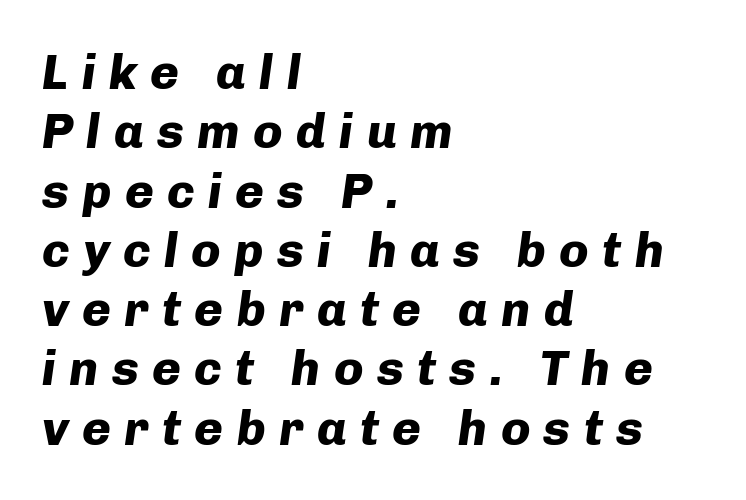
Horizontal alignment here is leftward, the default for most running prose. Each glyph is drawn with heavy, bold strokes. The passage shown is typed in a proportional face where columns would drift. There is plenty of visible air inserted between adjacent glyphs. The baseline area is clear. The specimen reads as italic at a glance.
